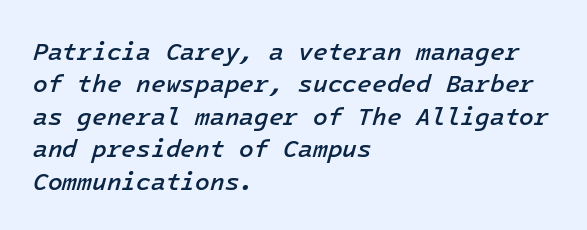
Underlining? Definitely not there. This is oblique type, the kind used for emphasis or titles. Left-aligned paragraph, ragged on the right. The typesetting leans somewhat heavy: a semibold.
